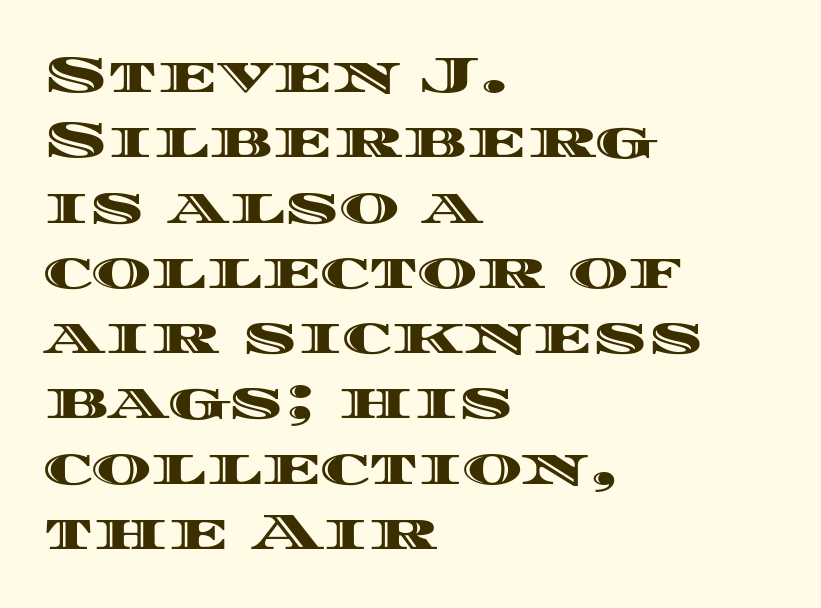
Characters follow at the spacing the type designer built in. Here the designer chose a conventional face with non-uniform glyph widths. In terms of leading, this rendering sits right in the middle. Every stem runs plumb, perpendicular to the baseline. A classic flush-left, rag-right setting is used for this passage. Anything drawn beneath the words? Only blank space.
